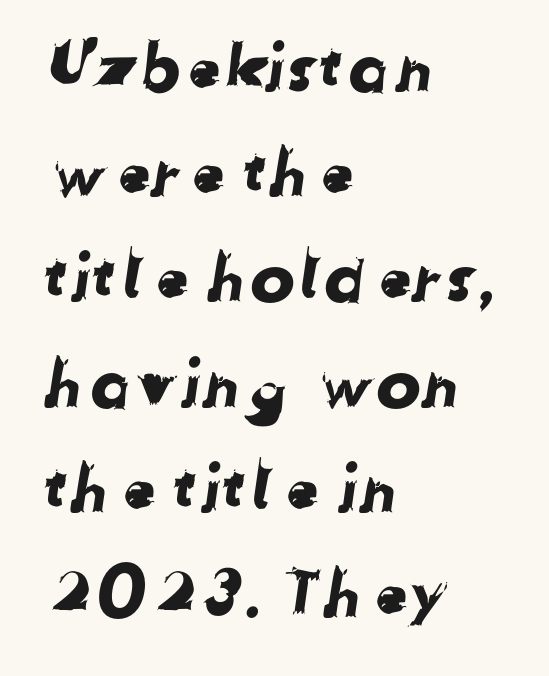
The image shows 67 px sans-serif type; set left-aligned, normal line spacing (1.57x), normal letter spacing, not underlined; low stroke contrast and a medium x-height.
